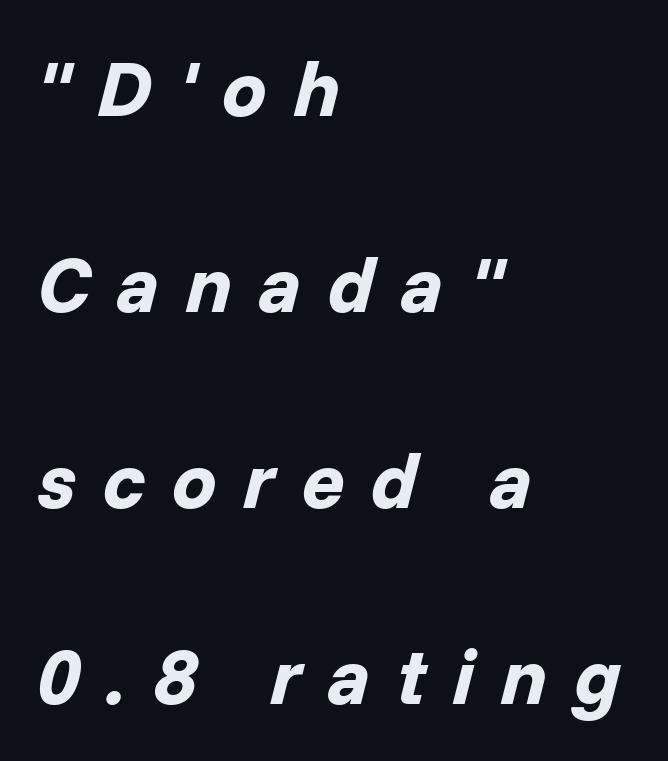
A clean baseline with only descenders dipping below it. Here the designer chose a conventional face with non-uniform glyph widths. These lines were composed using italics. Heft: maximum for text — a bold.
